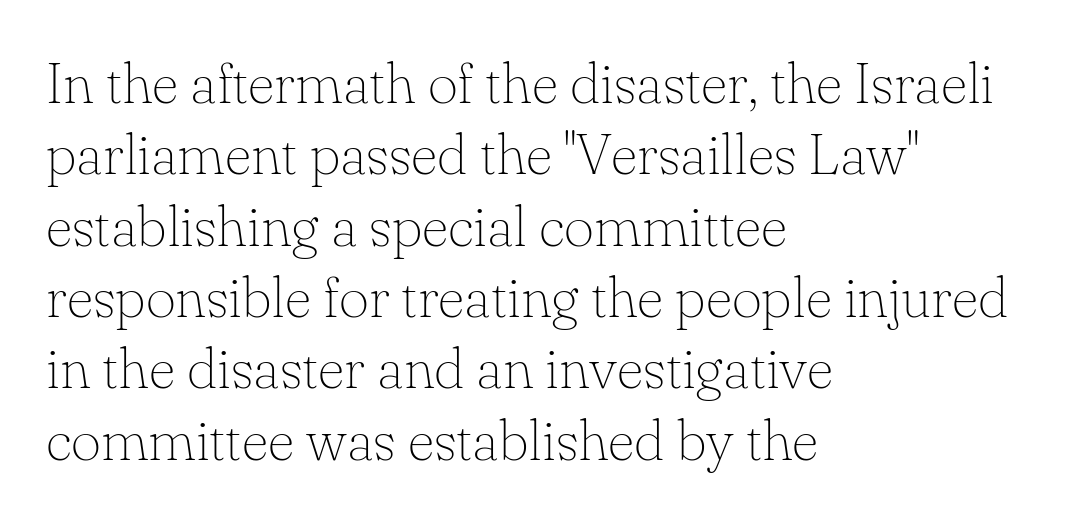
{"serif": "yes", "italic": "no", "bold": "no", "weight": "thin", "width": "normal", "stroke_contrast": "low", "x_height": "small", "monospaced": "no", "underline": "no", "align": "left", "line_spacing_ratio": 1.23, "letter_spacing": "normal", "letter_spacing_em": 0.0, "glyph_px": 58}
